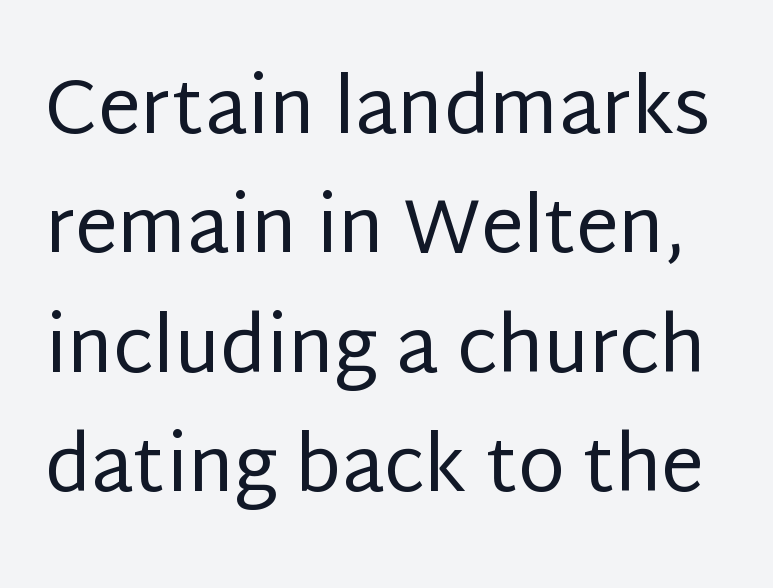
{"serif": "no", "italic": "no", "bold": "no", "weight": "regular", "width": "normal", "stroke_contrast": "low", "x_height": "large", "monospaced": "no", "underline": "no", "line_spacing": "normal", "line_spacing_ratio": 1.57, "letter_spacing": "normal", "letter_spacing_em": 0.0, "glyph_px": 76}
